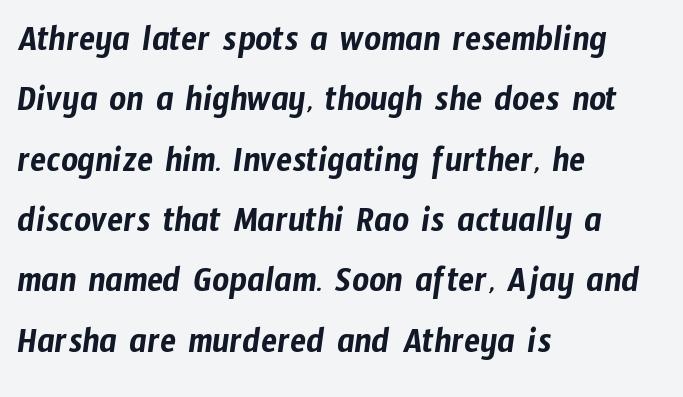
Q: Is the typeface a serif or a sans-serif typeface? A: Sans-serif.
Q: Is the text underlined? A: No.
Q: How is the paragraph aligned? A: Left-aligned.
Q: Is the spacing between letters normal or unusually wide? A: Normal.
Q: Is the spacing between lines tight, normal or loose? A: Normal.
Q: Width (condensed, normal, or wide)? A: Condensed.
Q: Stroke contrast? A: Low.
Q: x-height? A: Medium.
Q: Monospaced? A: No.
